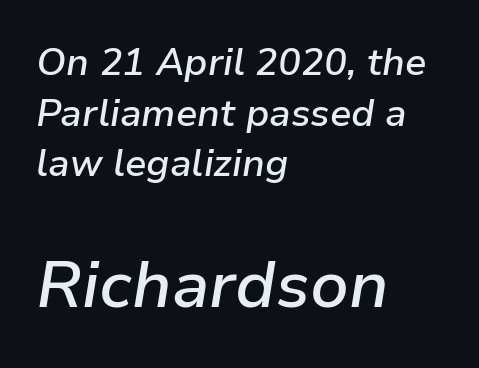
The image shows 66 px semibold type, italic (leaning right); set left-aligned, normal line spacing (1.33x), normal letter spacing, not underlined; the second (bottom) block is 1.74x larger; low stroke contrast and a medium x-height.
